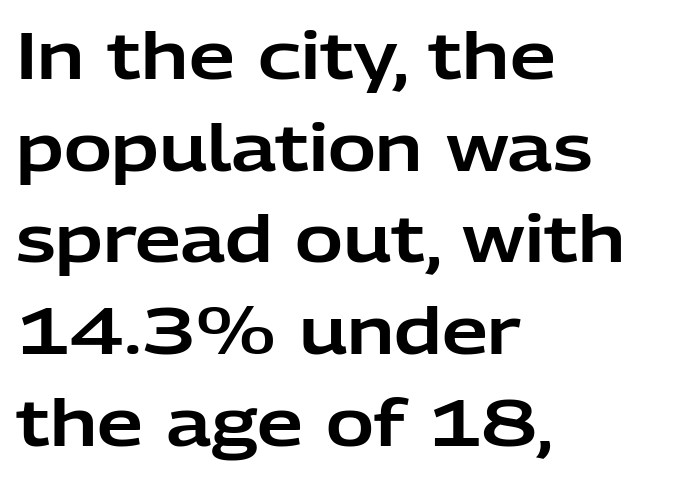
The image shows 65 px sans-serif type, upright; set left-aligned, normal line spacing (1.41x), normal letter spacing, not underlined; low stroke contrast and a medium x-height.
